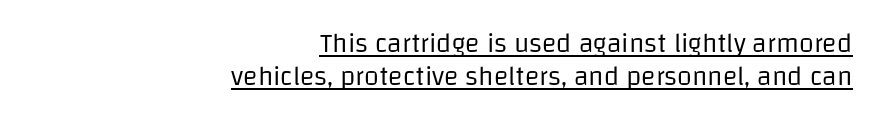
Is there an underline? Yes — a line sits under the letters. Compared with a flush-left layout, this one pins lines to the opposite, right side. Nothing unusual about the tracking: characters are spaced as the font intends. This sample uses an upright cut, with every glyph sitting square on the baseline.
